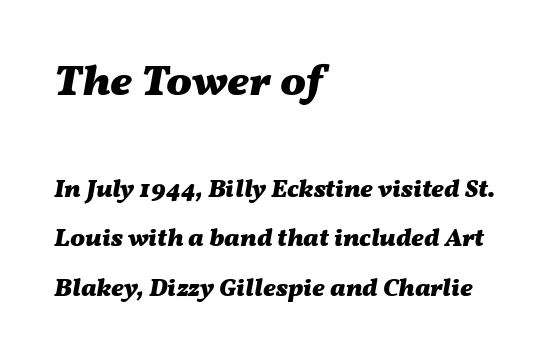
The rendering uses natural spacing where letterforms have individual widths. The words here are not underlined. When letters slant like this, we call the style italic. Does the copy run flush right? No — it runs flush left. Of the two passages, the one on top uses the larger point size.
